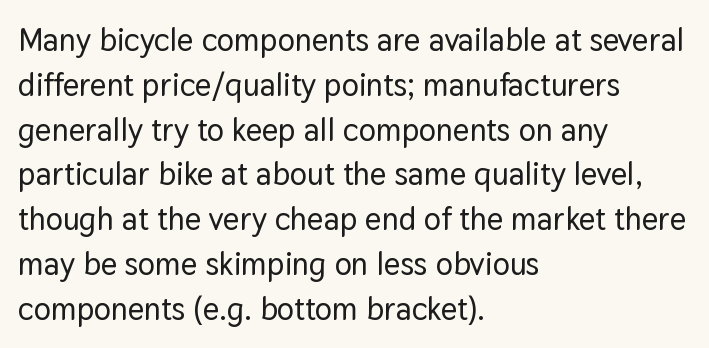
Proportional: the letters do not fall into vertical columns. Compared with typical paragraphs, the rows here are spaced about the same. The letters stand upright; this is a roman face. Notice how the passage keeps a crisp vertical edge on the left only. Inter-character spacing is left at the font's built-in metrics. The rendering shows plain stroke endings on the letterforms — a sans-serif design.
